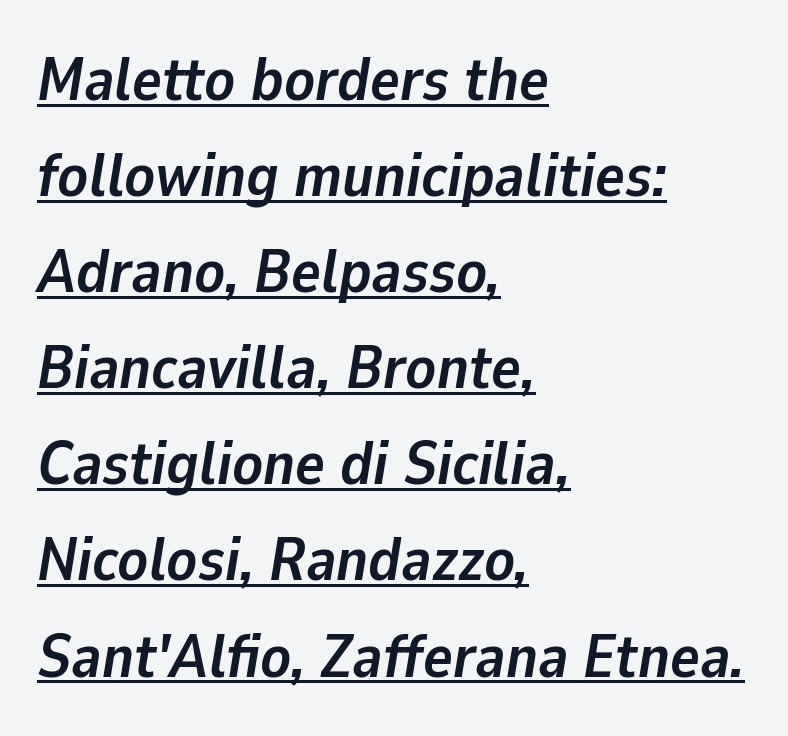
The image shows 62 px semibold type, italic (leaning right); set left-aligned, normal line spacing (1.55x), normal letter spacing, underlined; low stroke contrast and a medium x-height.
